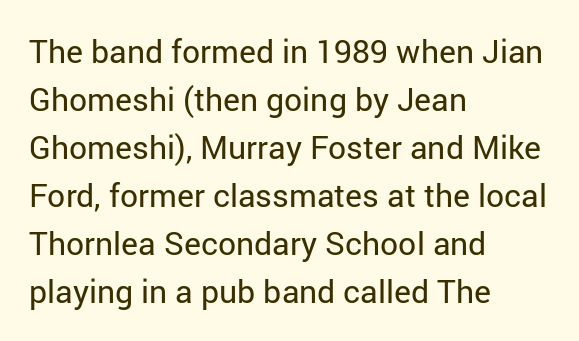
{"serif": "no", "italic": "no", "bold": "no", "weight": "regular", "width": "normal", "stroke_contrast": "low", "x_height": "medium", "monospaced": "no", "underline": "no", "align": "left", "line_spacing": "normal", "line_spacing_ratio": 1.5, "letter_spacing": "normal", "letter_spacing_em": 0.0, "glyph_px": 32}
